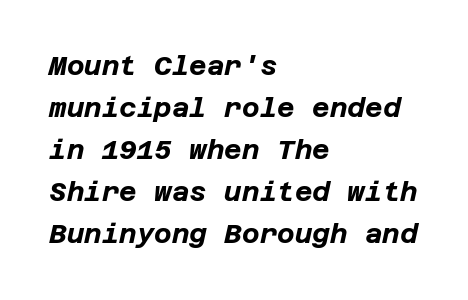
The image shows 27 px bold type, italic (leaning right); set left-aligned, normal line spacing (1.56x), normal letter spacing, not underlined.
